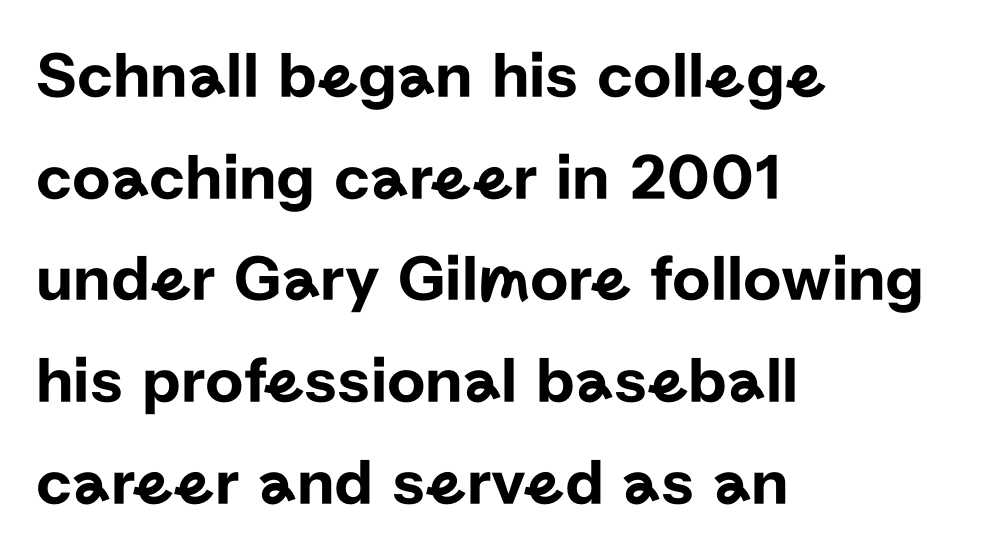
The image shows 66 px sans-serif type, upright; set left-aligned, normal line spacing (1.54x), normal letter spacing, not underlined; low stroke contrast and a medium x-height.
